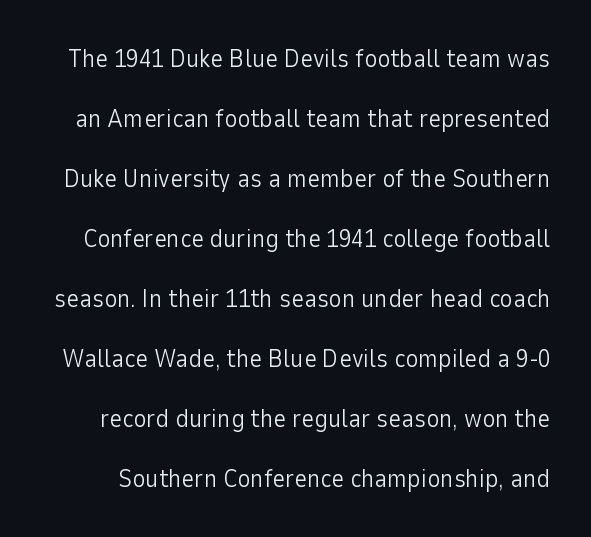
Q: Is the text bold? A: No.
Q: Is the text italic (slanted)? A: No, it is upright.
Q: Is the text underlined? A: No.
Q: Is the spacing between letters normal or unusually wide? A: Normal.
Q: Is the spacing between lines tight, normal or loose? A: Loose.
